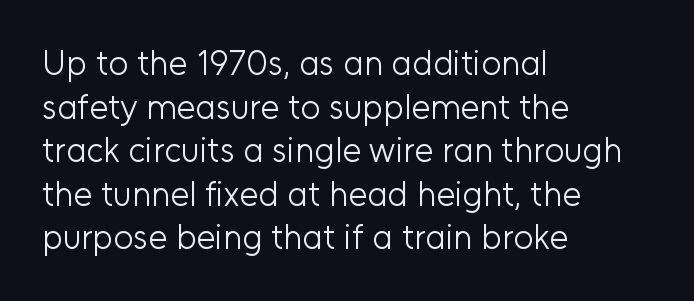
Q: Is the text bold? A: No.
Q: Is the text italic (slanted)? A: No, it is upright.
Q: Is the typeface a serif or a sans-serif typeface? A: Sans-serif.
Q: Is the text underlined? A: No.
Q: How is the paragraph aligned? A: Left-aligned.
Q: Is the spacing between letters normal or unusually wide? A: Normal.
Q: Is the spacing between lines tight, normal or loose? A: Normal.
Q: Width (condensed, normal, or wide)? A: Normal.
Q: Stroke contrast? A: Low.
Q: x-height? A: Medium.
Q: Monospaced? A: No.
